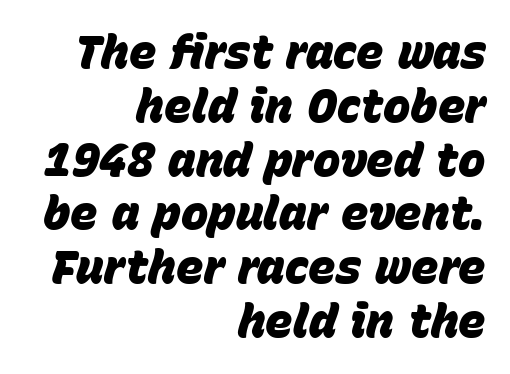
The image shows 46 px heavy type, italic (leaning right); set right-aligned, line spacing 1.17x, normal letter spacing, not underlined; low stroke contrast and a large x-height.
